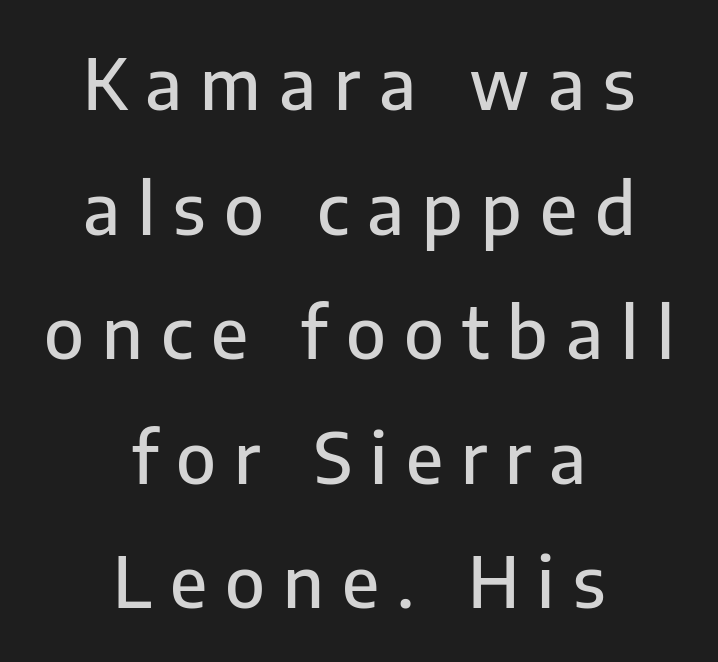
The space beneath each line is pristine and unruled. A centered setting, common on invitations and titles, is used for this passage. Does the lettering tilt? It doesn't — this is upright. Is this a fixed-width face? No — the glyphs have proportional, varying widths. The rendering shows plain stroke endings on the letterforms — a sans-serif design. Between one letter and the next there's a generous, obvious gap.
